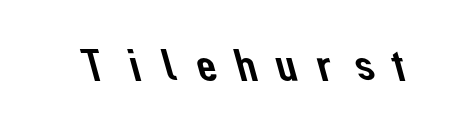
{"serif": "no", "width": "normal", "stroke_contrast": "low", "x_height": "medium", "monospaced": "no", "underline": "no", "letter_spacing": "wide", "letter_spacing_em": 0.31, "glyph_px": 45}
